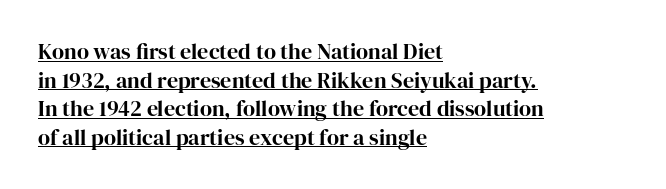
The image shows 22 px text type, upright; set left-aligned, normal line spacing (1.3x), normal letter spacing, underlined.
